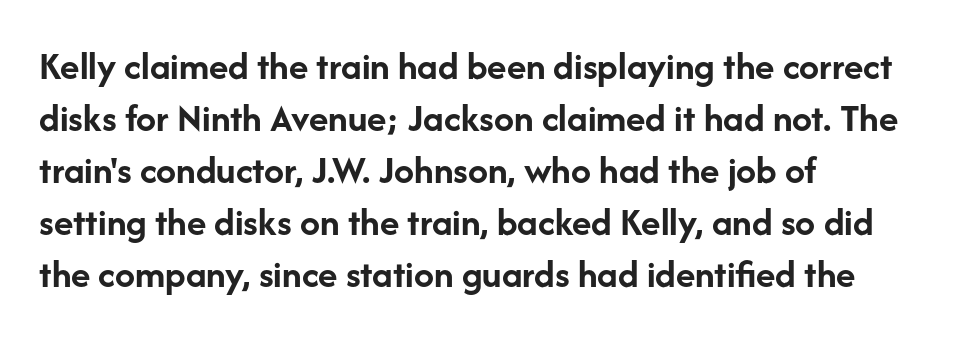
{"serif": "no", "italic": "no", "bold": "yes", "weight": "semibold", "width": "normal", "stroke_contrast": "low", "x_height": "medium", "monospaced": "no", "underline": "no", "align": "left", "line_spacing": "normal", "line_spacing_ratio": 1.3, "letter_spacing": "normal", "letter_spacing_em": 0.0, "glyph_px": 40}
